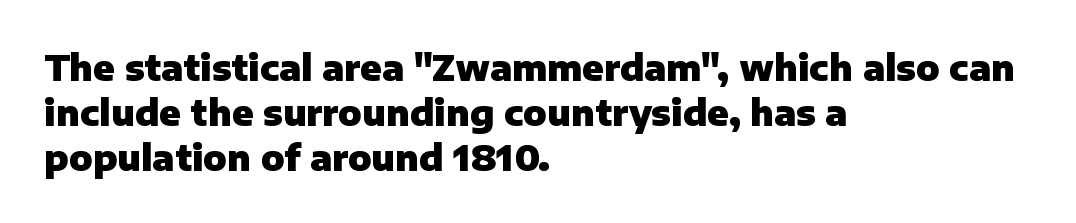
Q: Is the text bold? A: Yes.
Q: Is the text italic (slanted)? A: No, it is upright.
Q: Is the typeface a serif or a sans-serif typeface? A: Sans-serif.
Q: Is the text underlined? A: No.
Q: How is the paragraph aligned? A: Left-aligned.
Q: Is the spacing between letters normal or unusually wide? A: Normal.
Q: Is the spacing between lines tight, normal or loose? A: Normal.
Q: Width (condensed, normal, or wide)? A: Normal.
Q: Stroke contrast? A: Low.
Q: x-height? A: Medium.
Q: Monospaced? A: No.
